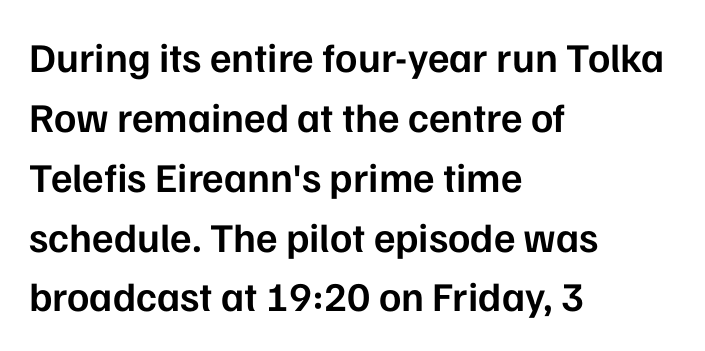
Q: Is the text bold? A: Semi-bold.
Q: Is the text italic (slanted)? A: No, it is upright.
Q: Is the typeface a serif or a sans-serif typeface? A: Sans-serif.
Q: Is the text underlined? A: No.
Q: How is the paragraph aligned? A: Left-aligned.
Q: Is the spacing between letters normal or unusually wide? A: Normal.
Q: Is the spacing between lines tight, normal or loose? A: Normal.
Q: Width (condensed, normal, or wide)? A: Normal.
Q: Stroke contrast? A: Low.
Q: x-height? A: Medium.
Q: Monospaced? A: No.
